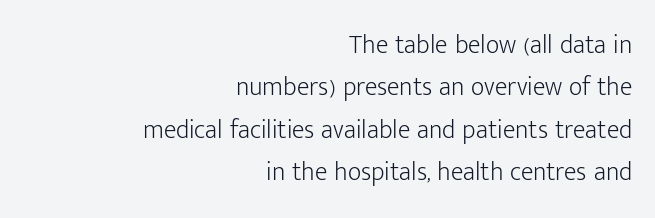
The image shows 26 px text type, upright; set right-aligned, normal line spacing (1.63x), normal letter spacing, not underlined.
